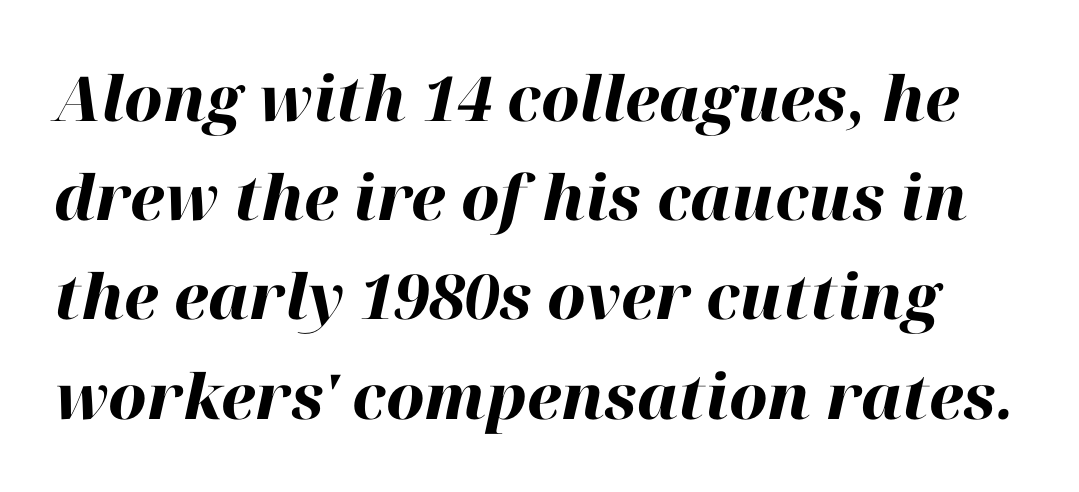
Q: Is the text bold? A: Yes.
Q: Is the text italic (slanted)? A: Yes, it leans right by about 12 degrees.
Q: Is the text underlined? A: No.
Q: Is the spacing between letters normal or unusually wide? A: Normal.
Q: Is the spacing between lines tight, normal or loose? A: Normal.
Q: Width (condensed, normal, or wide)? A: Normal.
Q: Stroke contrast? A: High.
Q: x-height? A: Medium.
Q: Monospaced? A: No.
